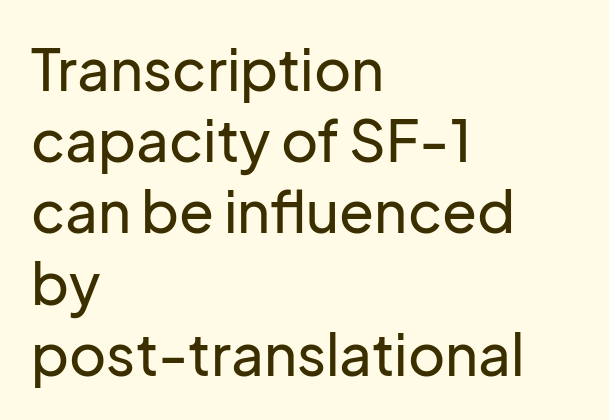
These lines are rendered in a variable-pitch font. What kind of face is this? One without serifs — a sans. Between one letter and the next there's only the usual sliver of space. The space between consecutive lines is moderate. The text block is weighted toward the left margin, trailing off unevenly rightward.
